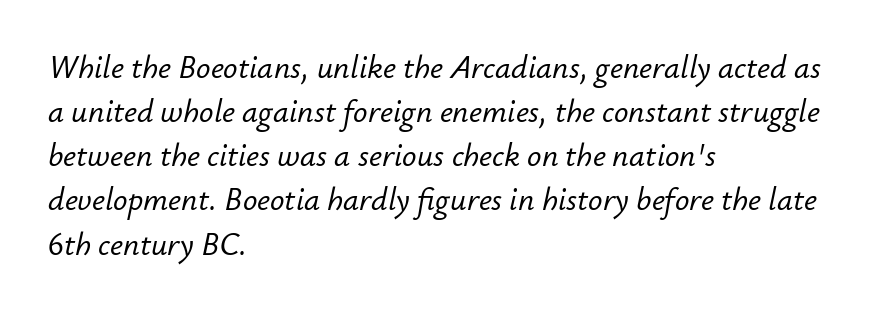
{"italic": "yes", "lean": "right", "slant_degrees": 12, "width": "normal", "stroke_contrast": "low", "x_height": "small", "monospaced": "no", "underline": "no", "align": "left", "line_spacing": "normal", "line_spacing_ratio": 1.38, "letter_spacing": "normal", "letter_spacing_em": 0.0, "glyph_px": 32}
